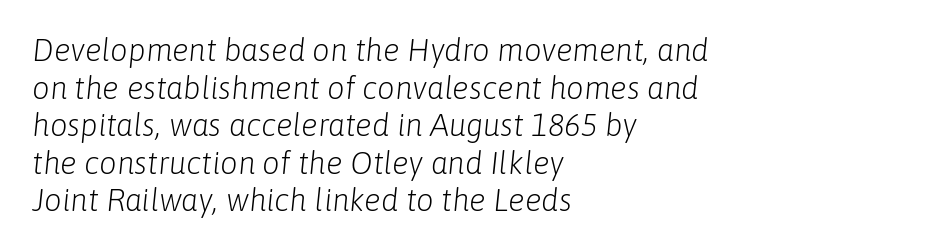
{"italic": "yes", "lean": "right", "slant_degrees": 6, "bold": "no", "weight": "light", "width": "normal", "stroke_contrast": "low", "x_height": "medium", "monospaced": "no", "underline": "no", "align": "left", "line_spacing_ratio": 1.21, "letter_spacing": "normal", "letter_spacing_em": 0.0, "glyph_px": 31}
